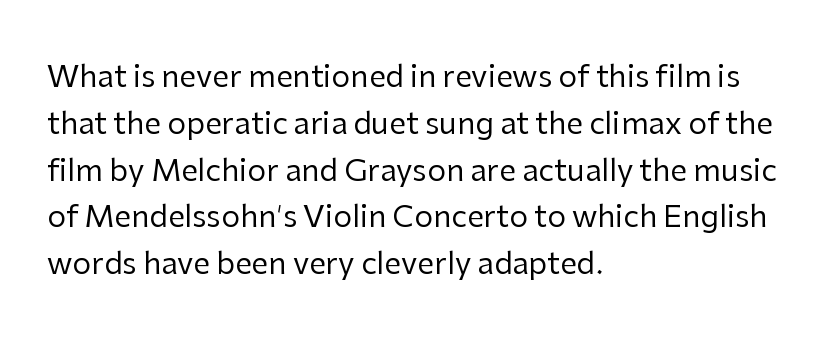
{"serif": "no", "italic": "no", "bold": "no", "weight": "regular", "width": "normal", "stroke_contrast": "low", "x_height": "medium", "monospaced": "no", "underline": "no", "align": "left", "line_spacing": "normal", "line_spacing_ratio": 1.56, "letter_spacing": "normal", "letter_spacing_em": 0.0, "glyph_px": 30}
